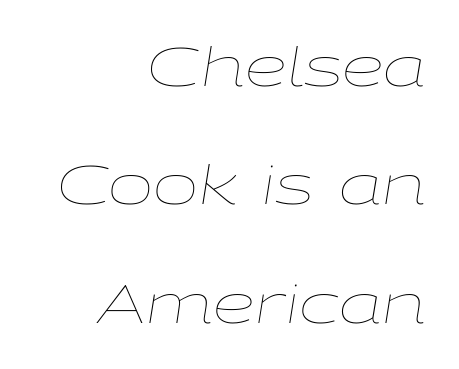
{"italic": "yes", "lean": "right", "slant_degrees": 9, "bold": "no", "weight": "thin", "width": "wide", "stroke_contrast": "low", "x_height": "medium", "monospaced": "no", "underline": "no", "align": "right", "line_spacing": "loose", "line_spacing_ratio": 2.19, "letter_spacing": "normal", "letter_spacing_em": 0.0, "glyph_px": 54}
